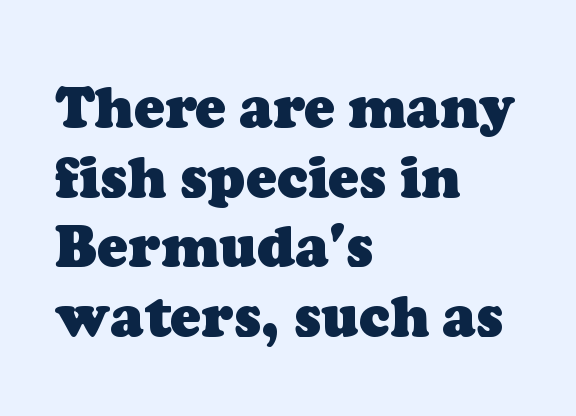
Q: Is the text bold? A: Yes.
Q: Is the typeface a serif or a sans-serif typeface? A: Serif.
Q: Is the text underlined? A: No.
Q: How is the paragraph aligned? A: Left-aligned.
Q: Is the spacing between letters normal or unusually wide? A: Normal.
Q: Width (condensed, normal, or wide)? A: Normal.
Q: Stroke contrast? A: Low.
Q: x-height? A: Medium.
Q: Monospaced? A: No.
